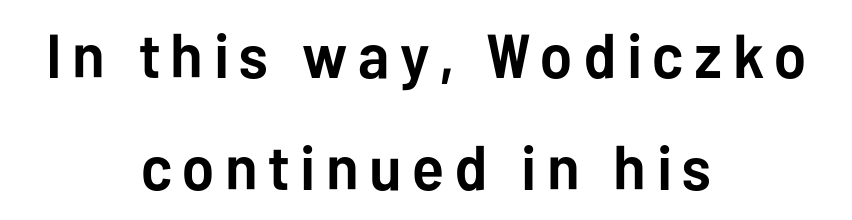
Q: Is the text bold? A: Yes.
Q: Is the text italic (slanted)? A: No, it is upright.
Q: Is the typeface a serif or a sans-serif typeface? A: Sans-serif.
Q: Is the text underlined? A: No.
Q: How is the paragraph aligned? A: Centered.
Q: Width (condensed, normal, or wide)? A: Normal.
Q: Stroke contrast? A: Low.
Q: x-height? A: Medium.
Q: Monospaced? A: No.
